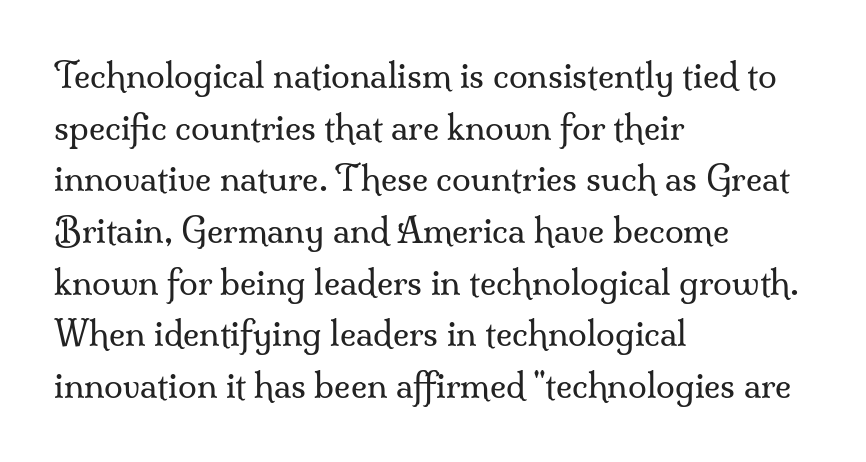
The image shows 34 px regular-weight serif type, upright; set left-aligned, normal line spacing (1.52x), normal letter spacing, not underlined; medium stroke contrast and a small x-height.
